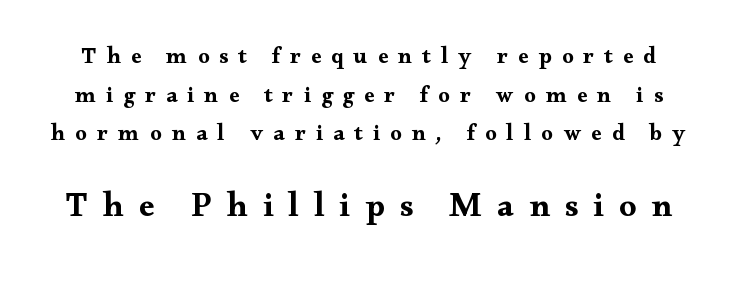
This is heavy type, rendered in bold. Here the glyphs are tracked loosely, breaking word shapes into spaced letters. Descenders are the only things crossing below the line. Is this a fixed-width face? No — the glyphs have proportional, varying widths. Vertical spacing — default. The letters stand upright; this is a roman face.
